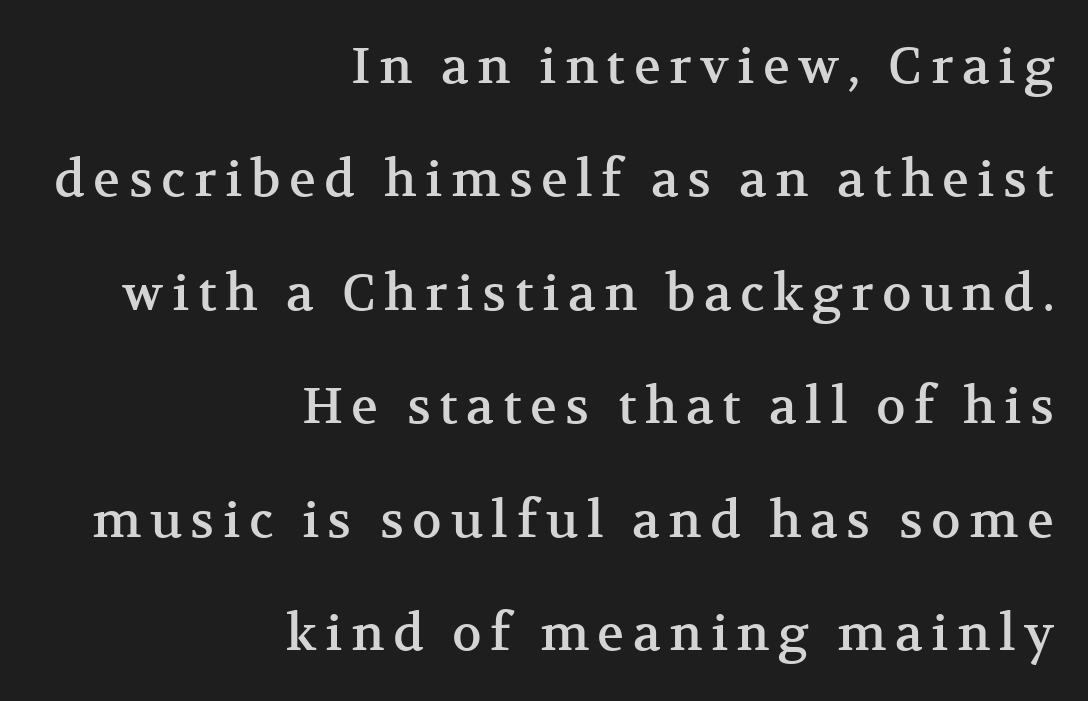
Q: Is the text italic (slanted)? A: No, it is upright.
Q: Is the typeface a serif or a sans-serif typeface? A: Serif.
Q: Is the text underlined? A: No.
Q: How is the paragraph aligned? A: Right-aligned.
Q: Is the spacing between lines tight, normal or loose? A: Loose.
Q: Width (condensed, normal, or wide)? A: Normal.
Q: Stroke contrast? A: Medium.
Q: x-height? A: Medium.
Q: Monospaced? A: No.
